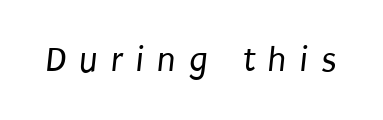
Compared with a typical body face, this is equally light or lighter still. Loose tracking; the words dissolve into strings of separated letters. The rendering uses natural spacing where letterforms have individual widths. This rendering features lettering with no underline.
